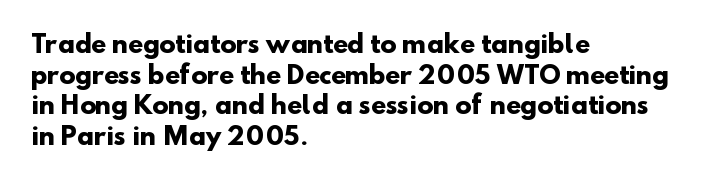
The image shows 24 px bold type; set left-aligned, normal line spacing (1.28x), normal letter spacing, not underlined.
